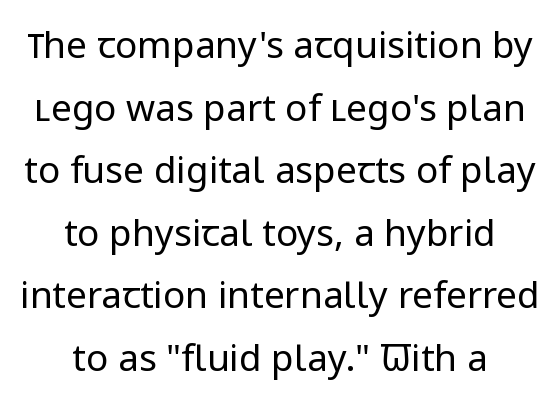
Rendered with straight, roman letterforms. Stroke terminals: plain, sans-serif. Evenly set lines give the paragraph a standard silhouette. Decoration check: the copy has no underline. A student would call this center alignment; a typographer would say set centered. Compared with typical body copy, the letter spacing here is the same.
